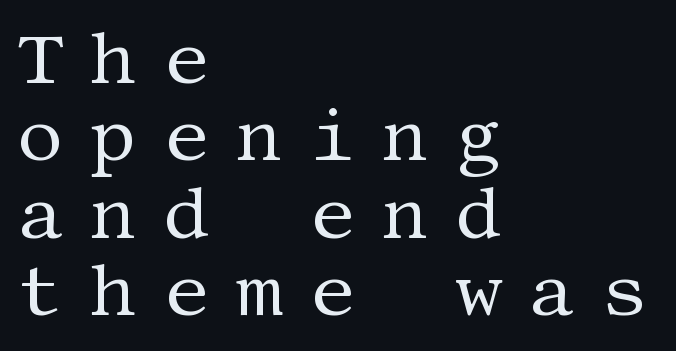
The image shows 73 px regular-weight serif type, upright; set left-aligned, tight line spacing (1.06x), unusually wide letter spacing (+0.36 em), not underlined; medium stroke contrast and a large x-height.
